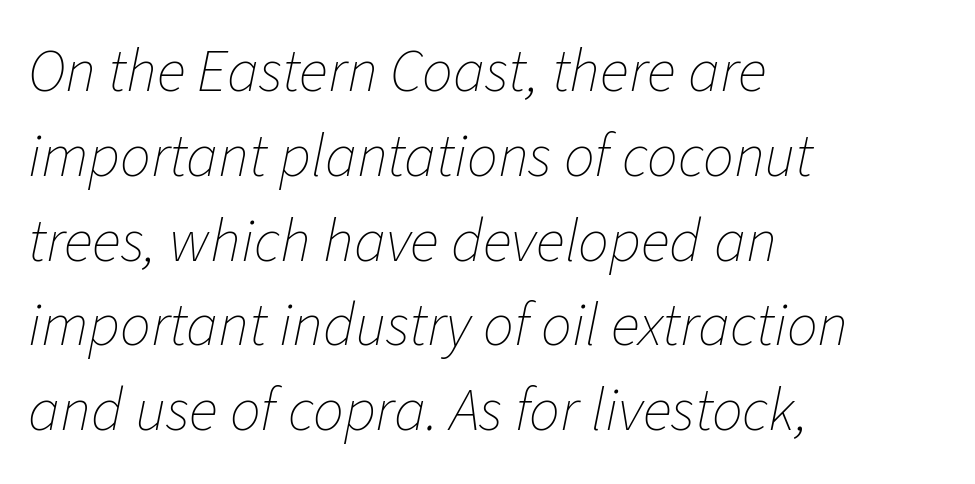
The image shows 61 px thin type, italic (leaning right); set left-aligned, normal line spacing (1.39x), normal letter spacing, not underlined; low stroke contrast and a medium x-height.
